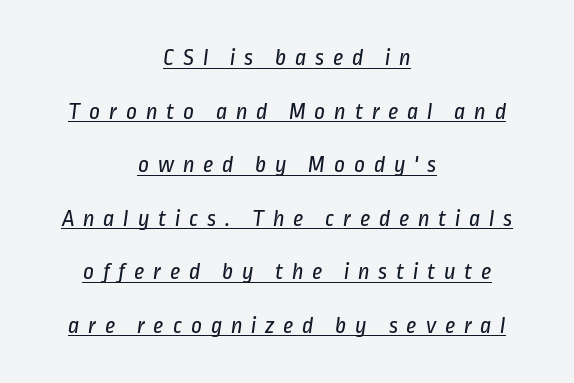
Q: Is the text bold? A: No.
Q: Is the text underlined? A: Yes.
Q: How is the paragraph aligned? A: Centered.
Q: Is the spacing between letters normal or unusually wide? A: Unusually wide.
Q: Is the spacing between lines tight, normal or loose? A: Loose.
